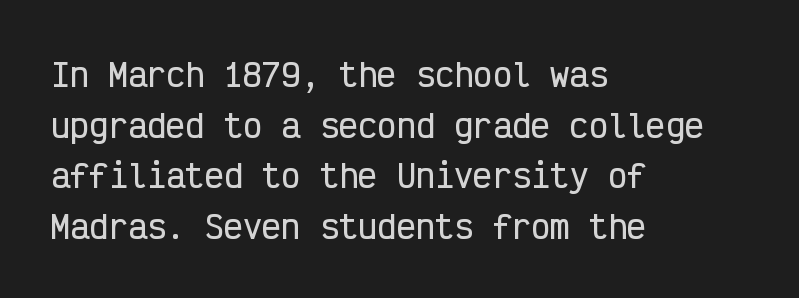
Q: Is the text italic (slanted)? A: No, it is upright.
Q: Is the typeface a serif or a sans-serif typeface? A: Sans-serif.
Q: Is the text underlined? A: No.
Q: How is the paragraph aligned? A: Left-aligned.
Q: Is the spacing between letters normal or unusually wide? A: Normal.
Q: Is the spacing between lines tight, normal or loose? A: Normal.
Q: Width (condensed, normal, or wide)? A: Condensed.
Q: Stroke contrast? A: Low.
Q: x-height? A: Medium.
Q: Monospaced? A: Yes.
